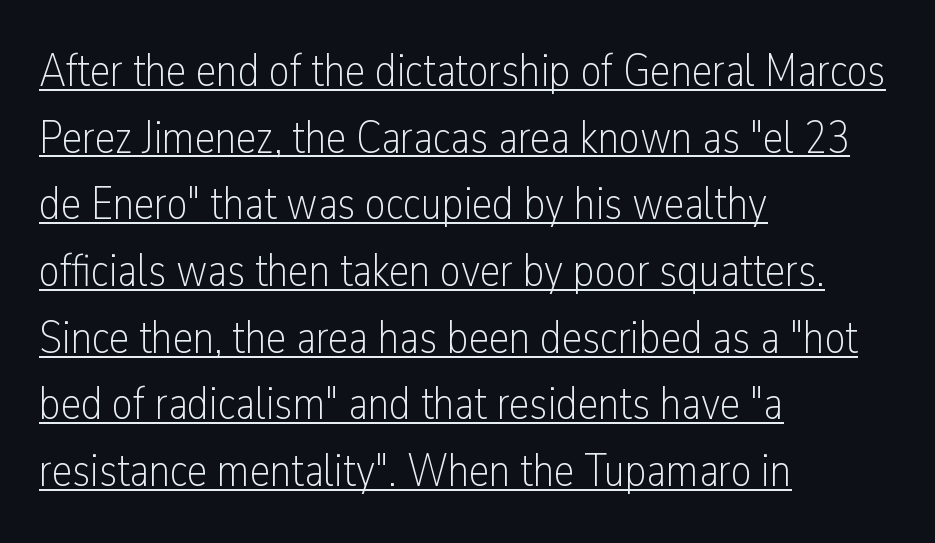
The image shows 46 px light, condensed sans-serif type, upright; set left-aligned, normal line spacing (1.45x), normal letter spacing, underlined; low stroke contrast and a medium x-height.
